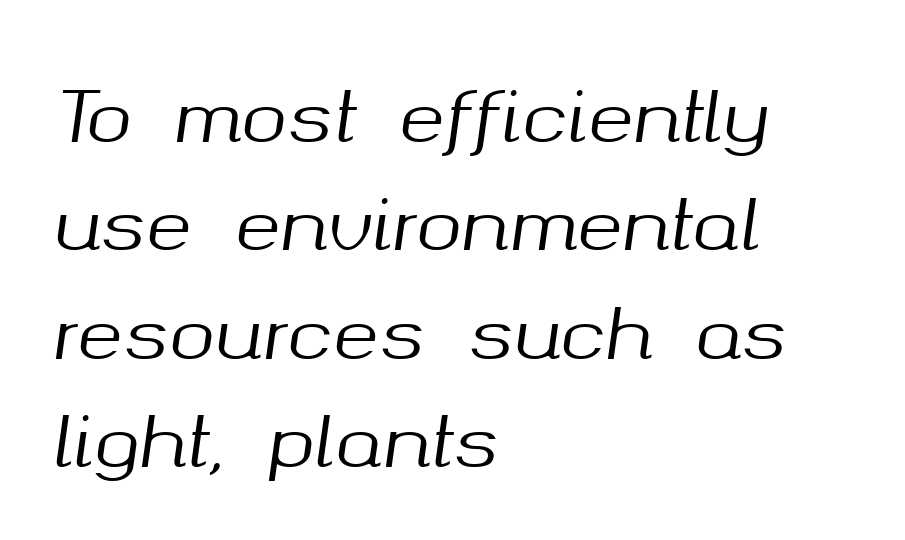
Q: Is the text italic (slanted)? A: Yes, it leans right by about 8 degrees.
Q: Is the text underlined? A: No.
Q: How is the paragraph aligned? A: Left-aligned.
Q: Is the spacing between letters normal or unusually wide? A: Normal.
Q: Is the spacing between lines tight, normal or loose? A: Normal.
Q: Width (condensed, normal, or wide)? A: Normal.
Q: Stroke contrast? A: Medium.
Q: x-height? A: Medium.
Q: Monospaced? A: No.
